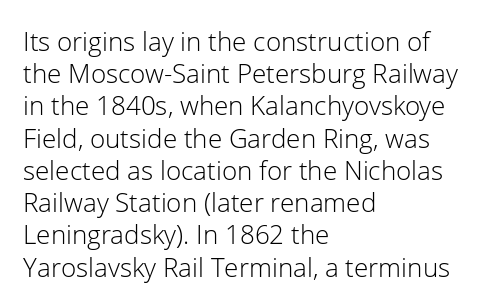
No letter is thick-stroked: the sample isn't bold. The lettering stays uniformly vertical, giving the passage a roman look. This sample uses plain, unmodified letter spacing. These lines stack with their left ends in a neat column. The gap between lines stays unmarked.
